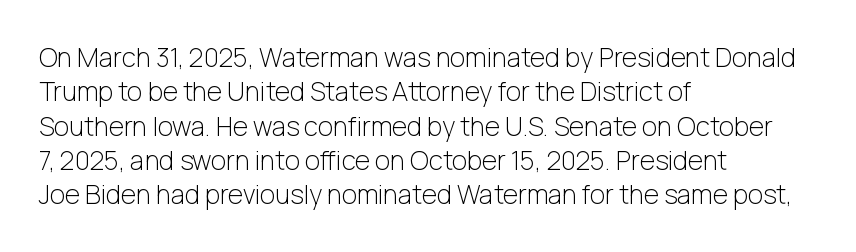
The image shows 26 px text type, upright; set left-aligned, normal line spacing (1.32x), normal letter spacing, not underlined.
